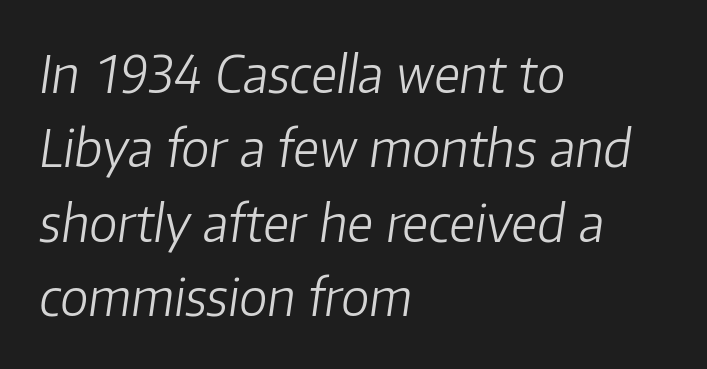
{"italic": "yes", "lean": "right", "slant_degrees": 8, "bold": "no", "weight": "light", "width": "normal", "stroke_contrast": "low", "x_height": "medium", "monospaced": "no", "underline": "no", "align": "left", "line_spacing": "normal", "line_spacing_ratio": 1.46, "letter_spacing": "normal", "letter_spacing_em": 0.0, "glyph_px": 51}
